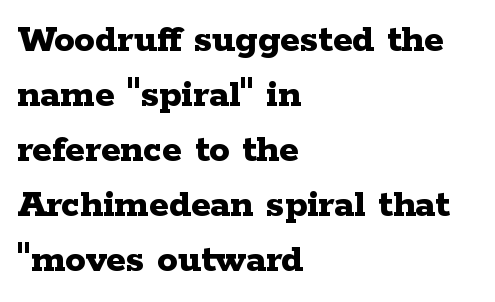
Q: Is the text bold? A: Yes.
Q: Is the text italic (slanted)? A: No, it is upright.
Q: Is the typeface a serif or a sans-serif typeface? A: Serif.
Q: Is the text underlined? A: No.
Q: How is the paragraph aligned? A: Left-aligned.
Q: Is the spacing between letters normal or unusually wide? A: Normal.
Q: Is the spacing between lines tight, normal or loose? A: Normal.
Q: Width (condensed, normal, or wide)? A: Wide.
Q: Stroke contrast? A: Low.
Q: x-height? A: Medium.
Q: Monospaced? A: No.
